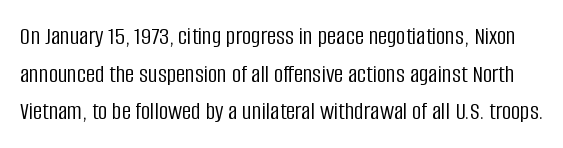
The passage shown stacks its lines at a standard gap. Ink coverage per letter is moderate at most. The letterforms sit shoulder to shoulder at normal distance. Posture: vertical.
